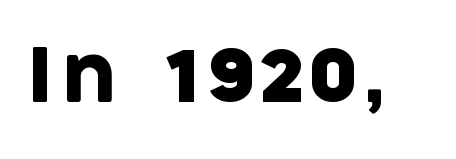
The space directly below the letters is spotless. Grotesque or geometric, the face here clearly has no serifs. No italicization has been applied; the sample stays upright. This sample has the flowing, uneven cadence of proportional lettering.
